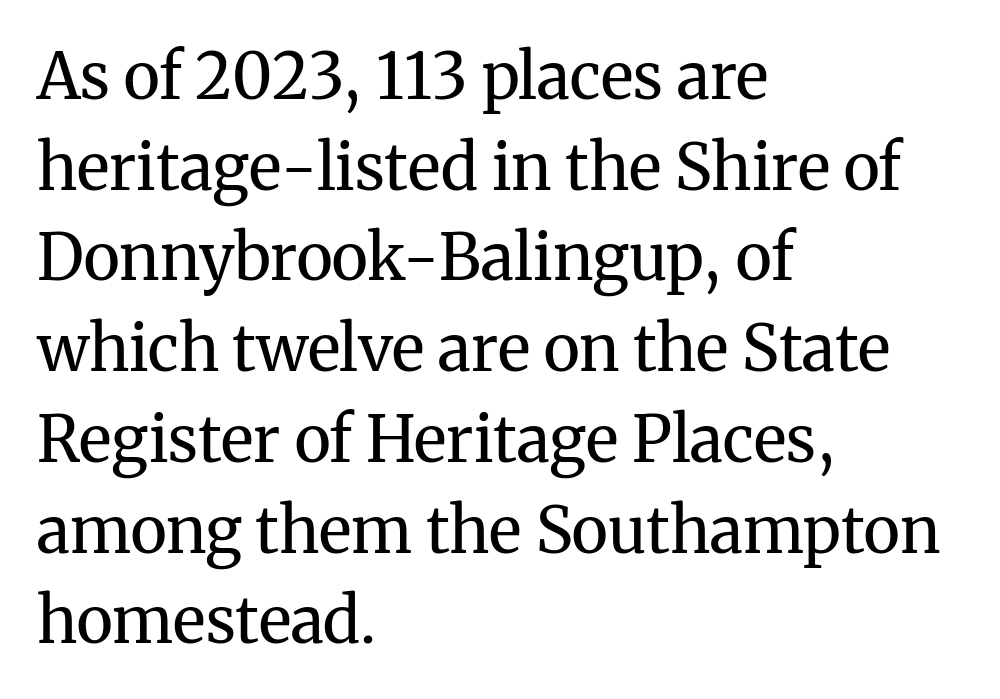
Varying glyph widths throughout — classic text-font behaviour. The designer went with a serif here, giving each stem small feet. The passage shown is not underscored anywhere. Vertically, the passage feels balanced, rows spaced as you'd expect.
